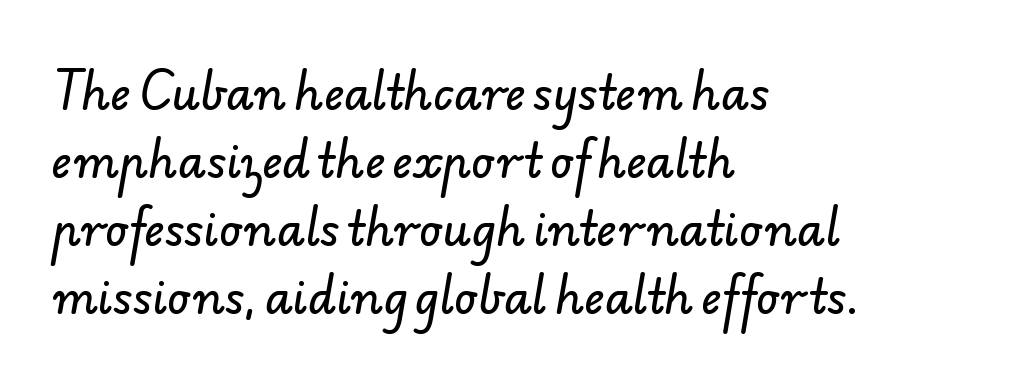
Q: Is the typeface a serif or a sans-serif typeface? A: Sans-serif.
Q: Is the text underlined? A: No.
Q: How is the paragraph aligned? A: Left-aligned.
Q: Is the spacing between letters normal or unusually wide? A: Normal.
Q: Is the spacing between lines tight, normal or loose? A: Normal.
Q: Width (condensed, normal, or wide)? A: Normal.
Q: Stroke contrast? A: Low.
Q: x-height? A: Small.
Q: Monospaced? A: No.
